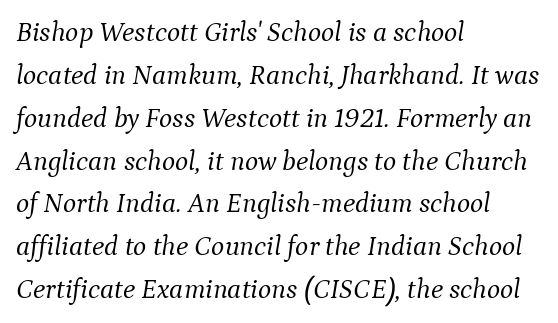
The image shows 28 px light serif type, italic (leaning right); set left-aligned, normal line spacing (1.53x), normal letter spacing, not underlined; medium stroke contrast and a medium x-height.
